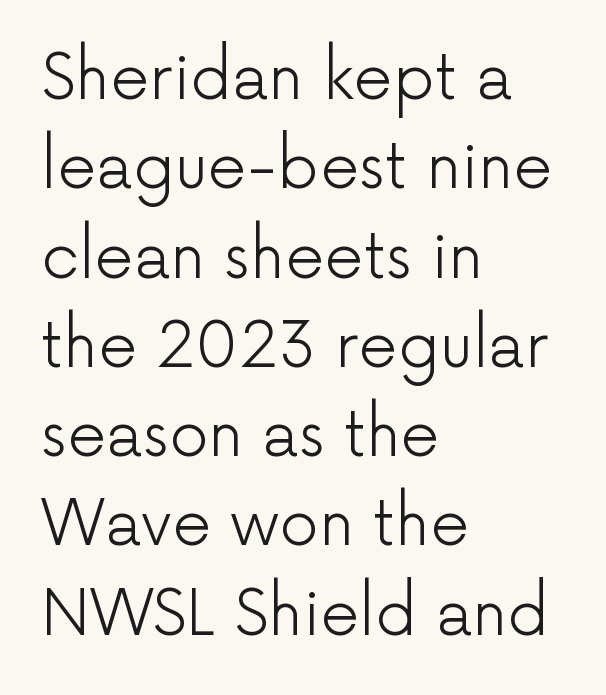
The image shows 62 px light sans-serif type, upright; set left-aligned, normal line spacing (1.44x), normal letter spacing, not underlined; low stroke contrast and a medium x-height.
